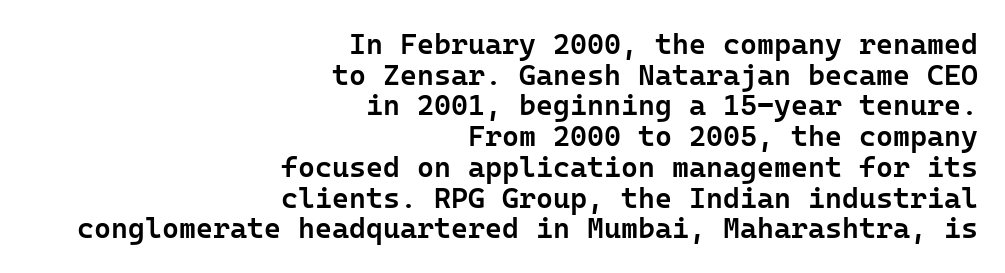
The image shows 29 px semibold sans-serif type, upright; set right-aligned, tight line spacing (1.06x), normal letter spacing, not underlined; low stroke contrast and a medium x-height.
